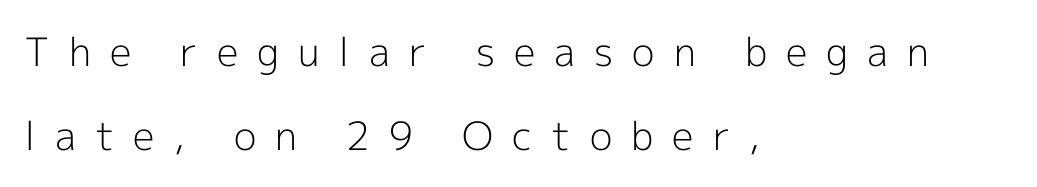
{"serif": "no", "italic": "no", "bold": "no", "weight": "light", "width": "normal", "x_height": "medium", "monospaced": "no", "underline": "no", "align": "left", "line_spacing": "loose", "line_spacing_ratio": 2.15, "letter_spacing": "wide", "letter_spacing_em": 0.49, "glyph_px": 39}
